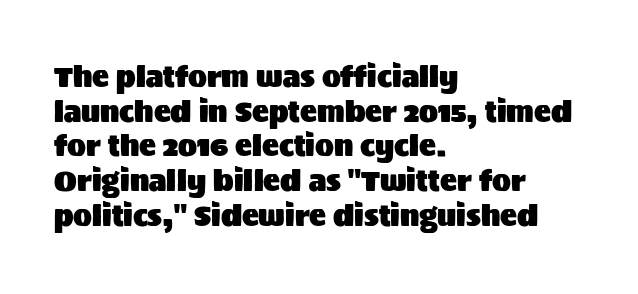
{"serif": "no", "italic": "no", "width": "normal", "stroke_contrast": "medium", "x_height": "large", "monospaced": "no", "underline": "no", "align": "left", "line_spacing_ratio": 1.24, "letter_spacing": "normal", "letter_spacing_em": 0.0, "glyph_px": 28}
